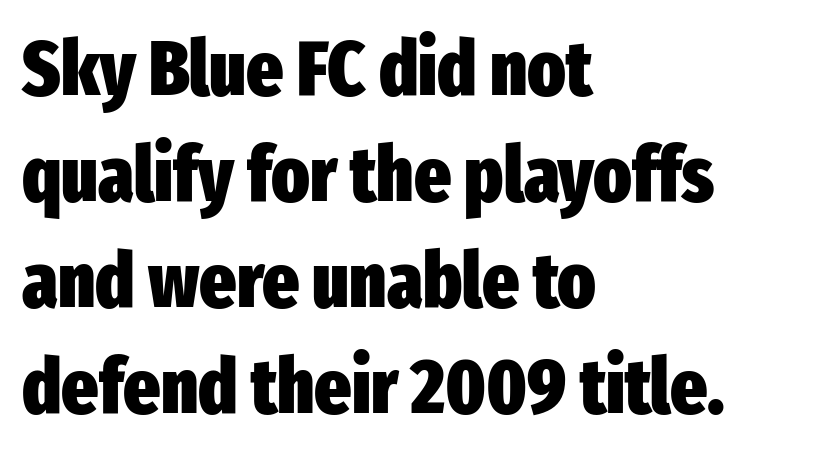
{"serif": "no", "italic": "no", "bold": "yes", "weight": "heavy", "width": "condensed", "stroke_contrast": "low", "x_height": "medium", "monospaced": "no", "underline": "no", "align": "left", "line_spacing": "normal", "line_spacing_ratio": 1.36, "letter_spacing": "normal", "letter_spacing_em": 0.0, "glyph_px": 78}
